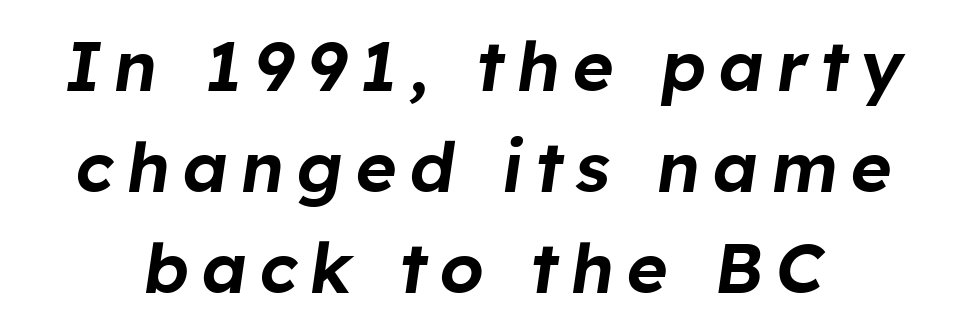
Q: Is the text italic (slanted)? A: Yes, it leans right by about 8 degrees.
Q: Is the text underlined? A: No.
Q: Is the spacing between lines tight, normal or loose? A: Normal.
Q: Width (condensed, normal, or wide)? A: Normal.
Q: Stroke contrast? A: Low.
Q: x-height? A: Medium.
Q: Monospaced? A: No.
